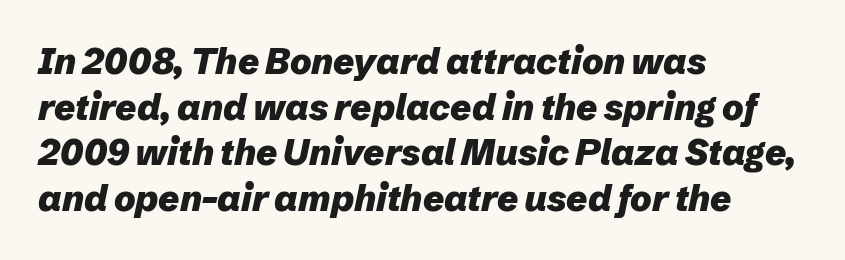
Q: Is the text bold? A: Yes.
Q: Is the text italic (slanted)? A: Yes, it leans right by about 12 degrees.
Q: Is the text underlined? A: No.
Q: How is the paragraph aligned? A: Left-aligned.
Q: Is the spacing between letters normal or unusually wide? A: Normal.
Q: Is the spacing between lines tight, normal or loose? A: Normal.
Q: Width (condensed, normal, or wide)? A: Normal.
Q: Stroke contrast? A: Low.
Q: x-height? A: Medium.
Q: Monospaced? A: No.
